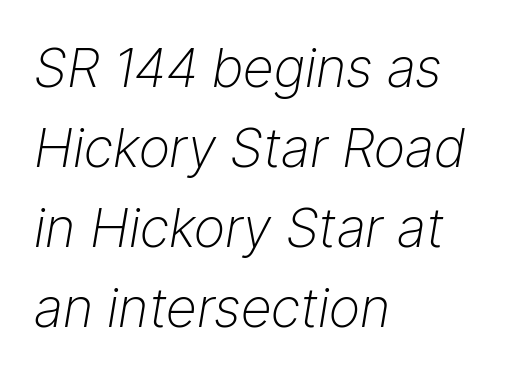
{"italic": "yes", "lean": "right", "slant_degrees": 9, "bold": "no", "weight": "light", "width": "normal", "stroke_contrast": "low", "x_height": "medium", "monospaced": "no", "underline": "no", "align": "left", "line_spacing": "normal", "line_spacing_ratio": 1.48, "letter_spacing": "normal", "letter_spacing_em": 0.0, "glyph_px": 54}
